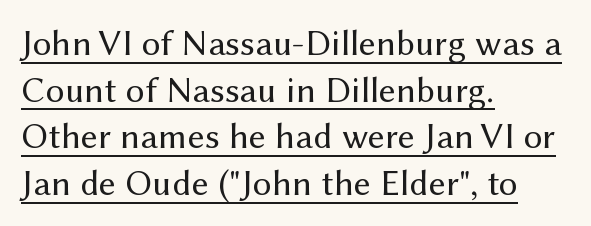
The letters carry no serifs — their stems end cleanly without finishing strokes. The letters advance in unequal steps, a hallmark of proportional type. When letters stand straight like this, we call the style roman or upright. The words here are underlined. The paragraph has a hard left edge and a soft right edge.
